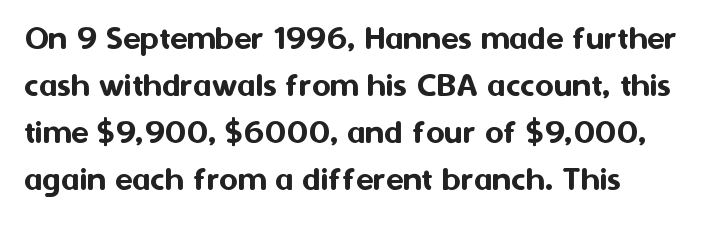
Q: Is the text italic (slanted)? A: No, it is upright.
Q: Is the typeface a serif or a sans-serif typeface? A: Sans-serif.
Q: Is the text underlined? A: No.
Q: Is the spacing between letters normal or unusually wide? A: Normal.
Q: Is the spacing between lines tight, normal or loose? A: Normal.
Q: Width (condensed, normal, or wide)? A: Normal.
Q: Stroke contrast? A: Medium.
Q: x-height? A: Medium.
Q: Monospaced? A: No.
